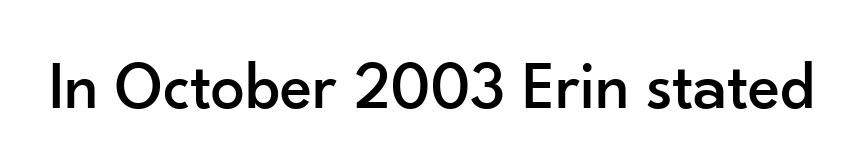
The letters advance in unequal steps, a hallmark of proportional type. Regarding serifs, this sample does without them. Lines of text with bare space underneath. Honestly, the letter spacing is just normal — you wouldn't notice it. It's the straight-up-and-down kind of type.
